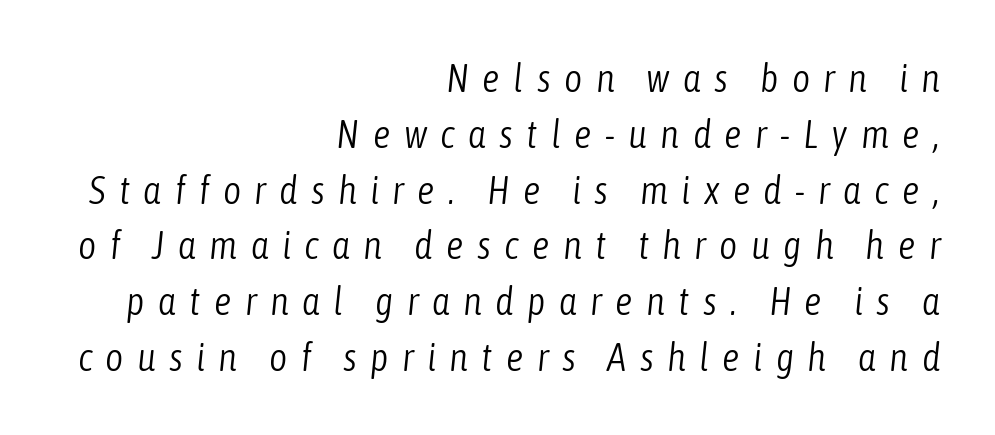
Q: Is the text bold? A: No.
Q: Is the text italic (slanted)? A: Yes, it leans right by about 6 degrees.
Q: Is the text underlined? A: No.
Q: How is the paragraph aligned? A: Right-aligned.
Q: Is the spacing between letters normal or unusually wide? A: Unusually wide.
Q: Is the spacing between lines tight, normal or loose? A: Normal.
Q: Width (condensed, normal, or wide)? A: Condensed.
Q: Stroke contrast? A: Low.
Q: x-height? A: Medium.
Q: Monospaced? A: No.
